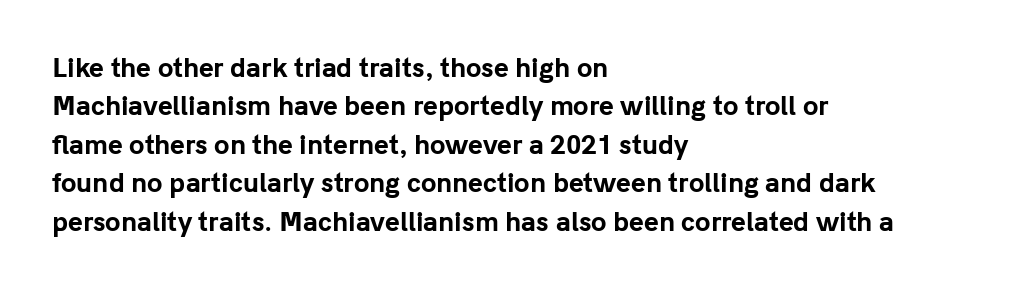
Q: Is the text bold? A: Yes.
Q: Is the text italic (slanted)? A: No, it is upright.
Q: Is the text underlined? A: No.
Q: How is the paragraph aligned? A: Left-aligned.
Q: Is the spacing between letters normal or unusually wide? A: Normal.
Q: Is the spacing between lines tight, normal or loose? A: Normal.
